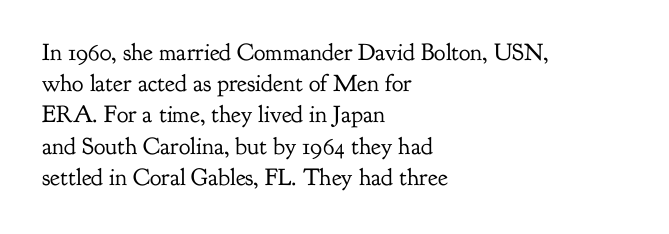
The ragged edge is on the right, which tells us the setting is flush left. The passage shown is not underscored anywhere. These lines were composed using upright roman letters. This sample uses plain, unmodified letter spacing. Reading down the column, the eye jumps a familiar distance to each next line.
